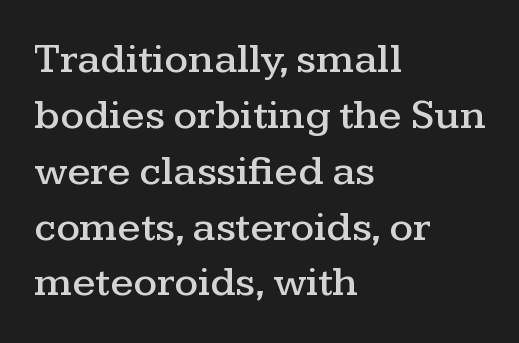
All the whitespace from short lines collects on the right. Italic? Not at all — the glyphs are vertical. Plain, unruled lines of type. Is this a fixed-width face? No — the glyphs have proportional, varying widths. Reading down the column, the eye jumps a familiar distance to each next line.
